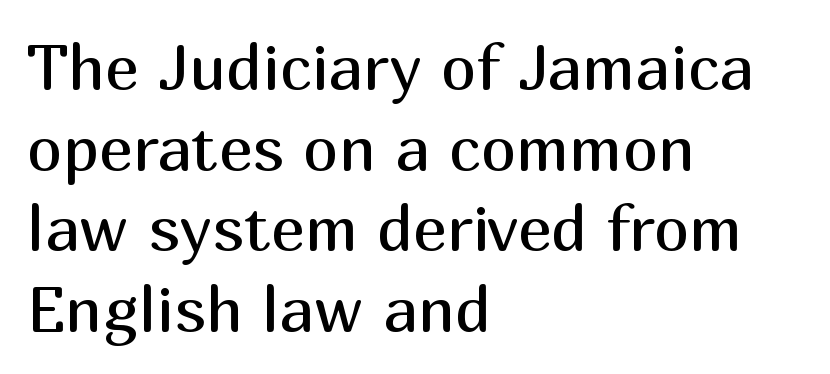
{"serif": "no", "italic": "no", "bold": "no", "weight": "regular", "width": "normal", "stroke_contrast": "medium", "x_height": "medium", "monospaced": "no", "underline": "no", "align": "left", "line_spacing": "normal", "line_spacing_ratio": 1.26, "letter_spacing": "normal", "letter_spacing_em": 0.0, "glyph_px": 64}
